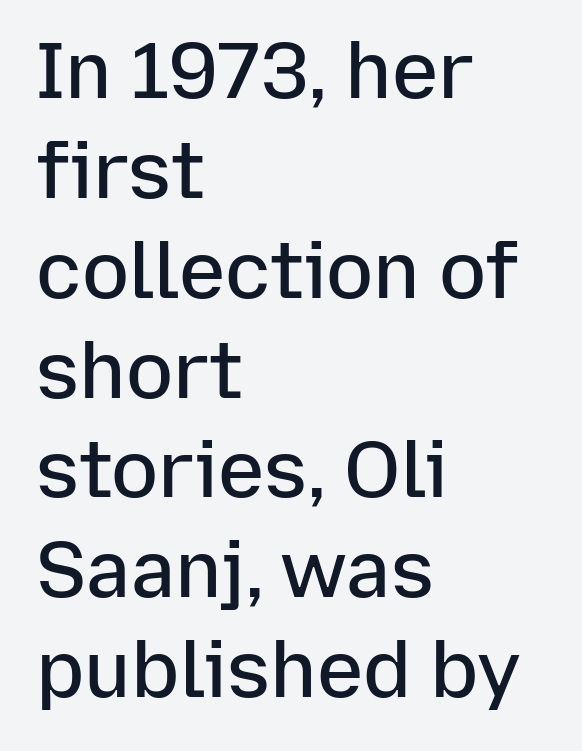
Q: Is the text bold? A: Semi-bold.
Q: Is the text italic (slanted)? A: No, it is upright.
Q: Is the typeface a serif or a sans-serif typeface? A: Sans-serif.
Q: Is the text underlined? A: No.
Q: How is the paragraph aligned? A: Left-aligned.
Q: Is the spacing between letters normal or unusually wide? A: Normal.
Q: Is the spacing between lines tight, normal or loose? A: Normal.
Q: Width (condensed, normal, or wide)? A: Normal.
Q: Stroke contrast? A: Low.
Q: x-height? A: Medium.
Q: Monospaced? A: No.
